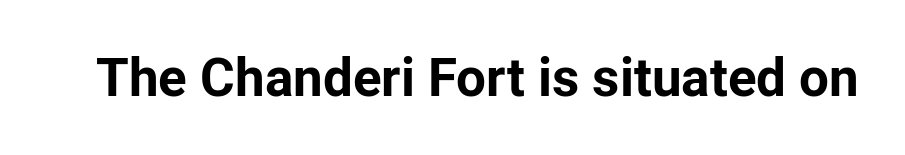
The image shows 53 px bold sans-serif type, upright; set normal letter spacing, not underlined; low stroke contrast and a medium x-height.
